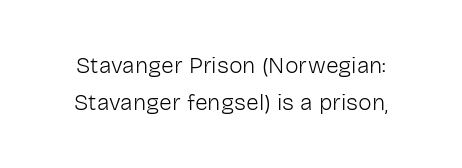
{"italic": "no", "bold": "no", "underline": "no", "line_spacing": "normal", "line_spacing_ratio": 1.59, "letter_spacing": "normal", "letter_spacing_em": 0.0, "glyph_px": 23}
